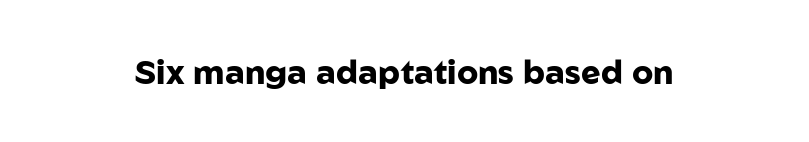
Q: Is the text bold? A: Yes.
Q: Is the text italic (slanted)? A: No, it is upright.
Q: Is the typeface a serif or a sans-serif typeface? A: Sans-serif.
Q: Is the text underlined? A: No.
Q: Is the spacing between letters normal or unusually wide? A: Normal.
Q: Width (condensed, normal, or wide)? A: Normal.
Q: Stroke contrast? A: Low.
Q: x-height? A: Medium.
Q: Monospaced? A: No.
